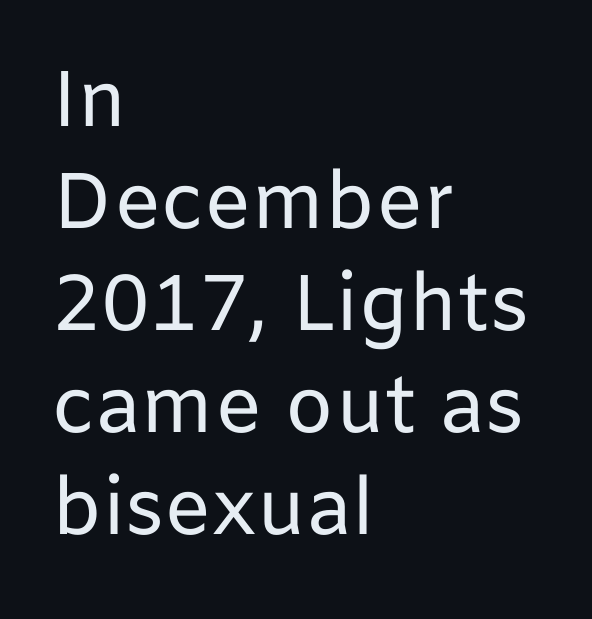
Inter-character spacing is left at the font's built-in metrics. A typesetter would call this proportional, since set widths differ per character. This reads as an unemphasized weight, regular at the heaviest. Honestly, there is no underline to notice here at all. Letterform terminals end flat and unadorned throughout the passage.
